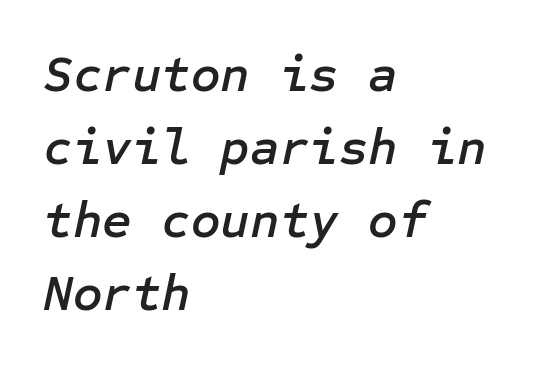
Q: Is the text italic (slanted)? A: Yes, it leans right by about 12 degrees.
Q: Is the text underlined? A: No.
Q: How is the paragraph aligned? A: Left-aligned.
Q: Is the spacing between letters normal or unusually wide? A: Normal.
Q: Is the spacing between lines tight, normal or loose? A: Normal.
Q: Width (condensed, normal, or wide)? A: Normal.
Q: Stroke contrast? A: Low.
Q: x-height? A: Medium.
